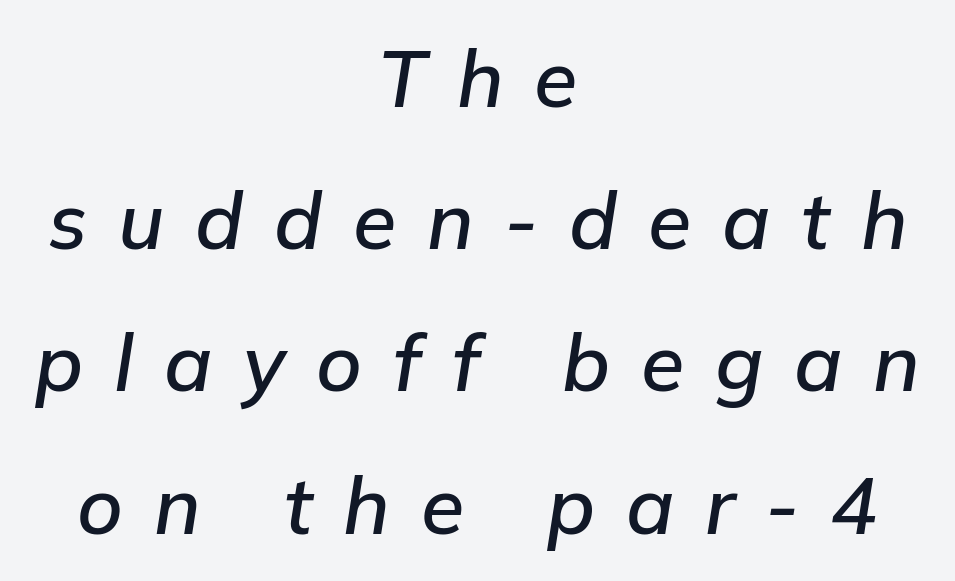
{"italic": "yes", "lean": "right", "slant_degrees": 9, "width": "normal", "stroke_contrast": "low", "x_height": "medium", "monospaced": "no", "underline": "no", "align": "center", "line_spacing_ratio": 1.8, "letter_spacing": "wide", "letter_spacing_em": 0.39, "glyph_px": 79}
